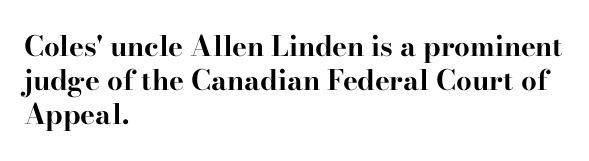
Q: Is the text bold? A: Yes.
Q: Is the text italic (slanted)? A: No, it is upright.
Q: Is the typeface a serif or a sans-serif typeface? A: Serif.
Q: Is the text underlined? A: No.
Q: How is the paragraph aligned? A: Left-aligned.
Q: Is the spacing between letters normal or unusually wide? A: Normal.
Q: Width (condensed, normal, or wide)? A: Wide.
Q: Stroke contrast? A: High.
Q: x-height? A: Small.
Q: Monospaced? A: No.
